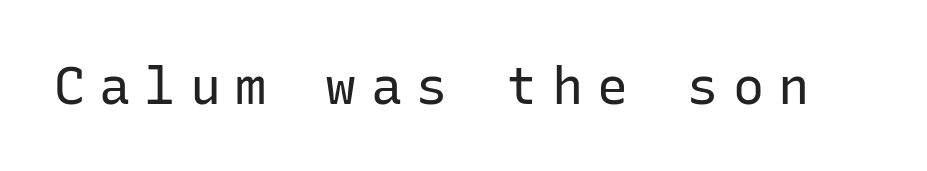
{"serif": "no", "italic": "no", "bold": "no", "weight": "regular", "width": "normal", "stroke_contrast": "low", "x_height": "medium", "monospaced": "yes", "underline": "no", "letter_spacing": "wide", "letter_spacing_em": 0.27, "glyph_px": 52}
